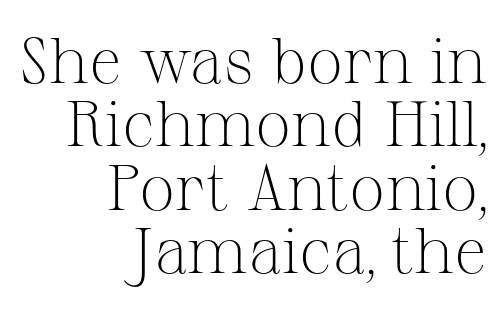
Ordinary non-slanted type is in use. Short and long lines alike share a common ending point at right. One glance says dense: line gaps are narrower than usual. The rendering shows small feet on the letterforms — a serif design. Students, note that the glyphs here touch the page at normal intervals.
